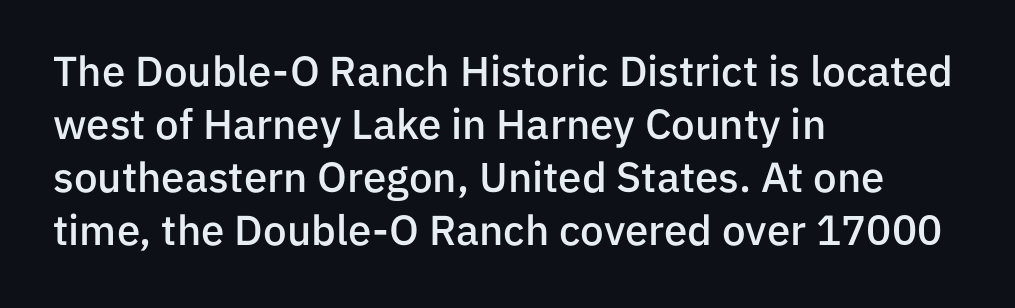
Q: Is the text bold? A: Semi-bold.
Q: Is the text italic (slanted)? A: No, it is upright.
Q: Is the typeface a serif or a sans-serif typeface? A: Sans-serif.
Q: Is the text underlined? A: No.
Q: How is the paragraph aligned? A: Left-aligned.
Q: Is the spacing between letters normal or unusually wide? A: Normal.
Q: Is the spacing between lines tight, normal or loose? A: Normal.
Q: Width (condensed, normal, or wide)? A: Normal.
Q: Stroke contrast? A: Low.
Q: x-height? A: Medium.
Q: Monospaced? A: No.
